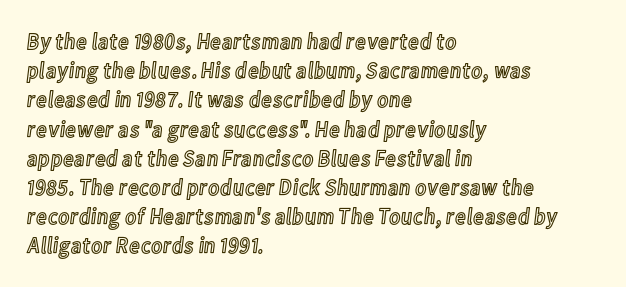
{"underline": "no", "align": "left", "line_spacing": "normal", "line_spacing_ratio": 1.27, "letter_spacing": "normal", "letter_spacing_em": 0.0, "glyph_px": 23}
